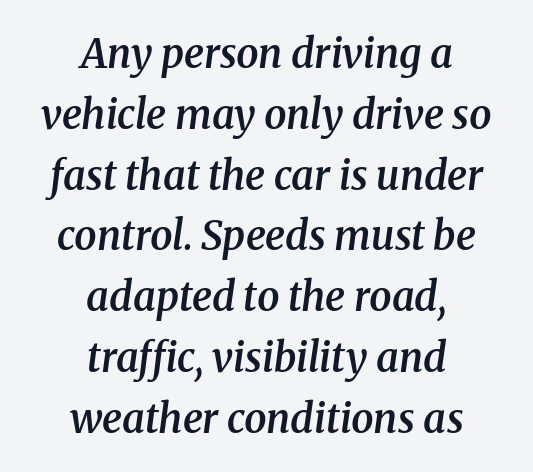
Typographically, this falls in the serif category. Glance below the letters and you will spot only blank space. Is there much room between lines? A standard amount, neither cramped nor airy. Spacing between characters is what you'd get straight out of the box.
